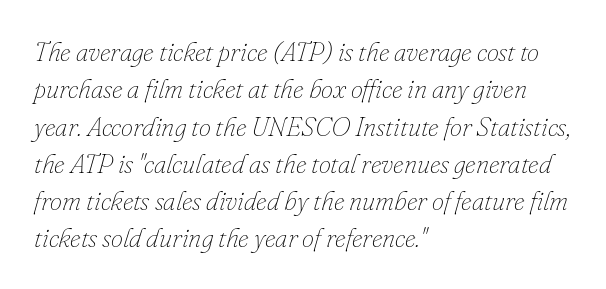
Q: Is the text bold? A: No.
Q: Is the text italic (slanted)? A: Yes, it leans right by about 16 degrees.
Q: Is the text underlined? A: No.
Q: How is the paragraph aligned? A: Left-aligned.
Q: Is the spacing between letters normal or unusually wide? A: Normal.
Q: Is the spacing between lines tight, normal or loose? A: Normal.
